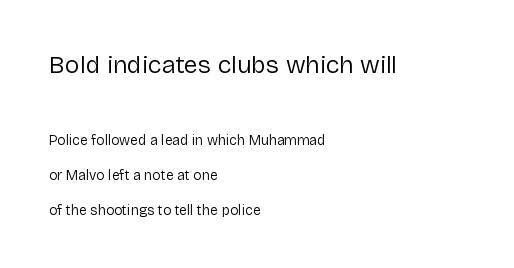
{"italic": "no", "bold": "no", "underline": "no", "align": "left", "line_spacing": "loose", "line_spacing_ratio": 2.49, "letter_spacing": "normal", "letter_spacing_em": 0.0, "larger_block": "first", "size_ratio": 1.79, "glyph_px": 25}
